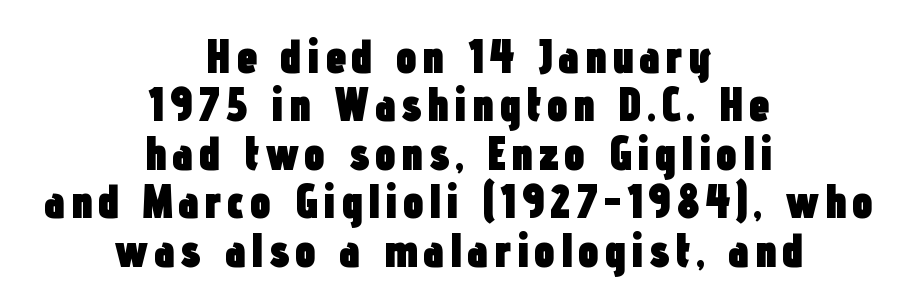
The image shows 48 px heavy, condensed sans-serif type, upright; set centered, tight line spacing (1.01x), not underlined; low stroke contrast and a medium x-height.
